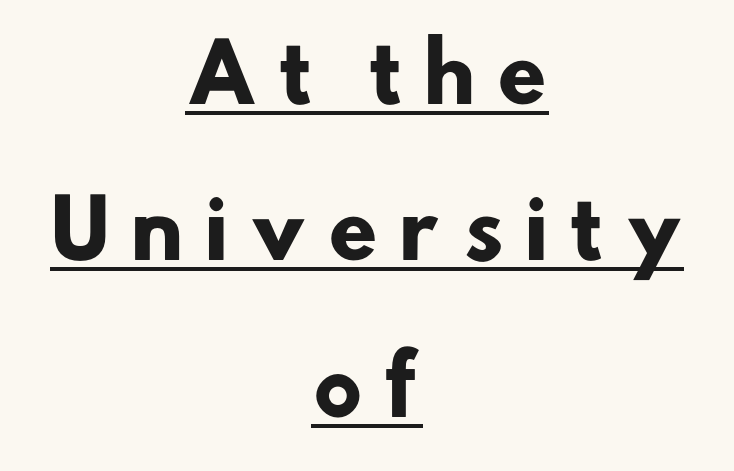
Q: Is the text bold? A: Yes.
Q: Is the typeface a serif or a sans-serif typeface? A: Sans-serif.
Q: Is the text underlined? A: Yes.
Q: How is the paragraph aligned? A: Centered.
Q: Is the spacing between letters normal or unusually wide? A: Unusually wide.
Q: Is the spacing between lines tight, normal or loose? A: Loose.
Q: Width (condensed, normal, or wide)? A: Normal.
Q: Stroke contrast? A: Low.
Q: x-height? A: Small.
Q: Monospaced? A: No.
